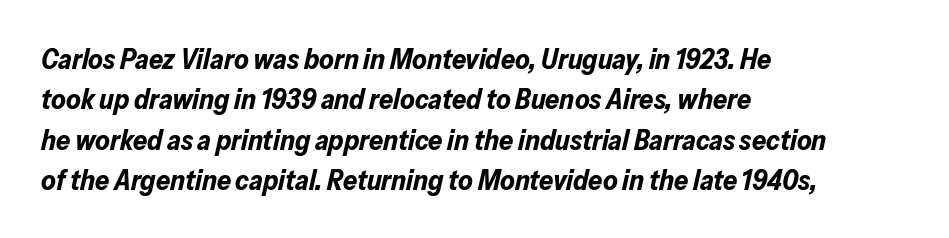
The image shows 28 px bold type, italic (leaning right); set left-aligned, normal line spacing (1.44x), normal letter spacing, not underlined; low stroke contrast and a medium x-height.
